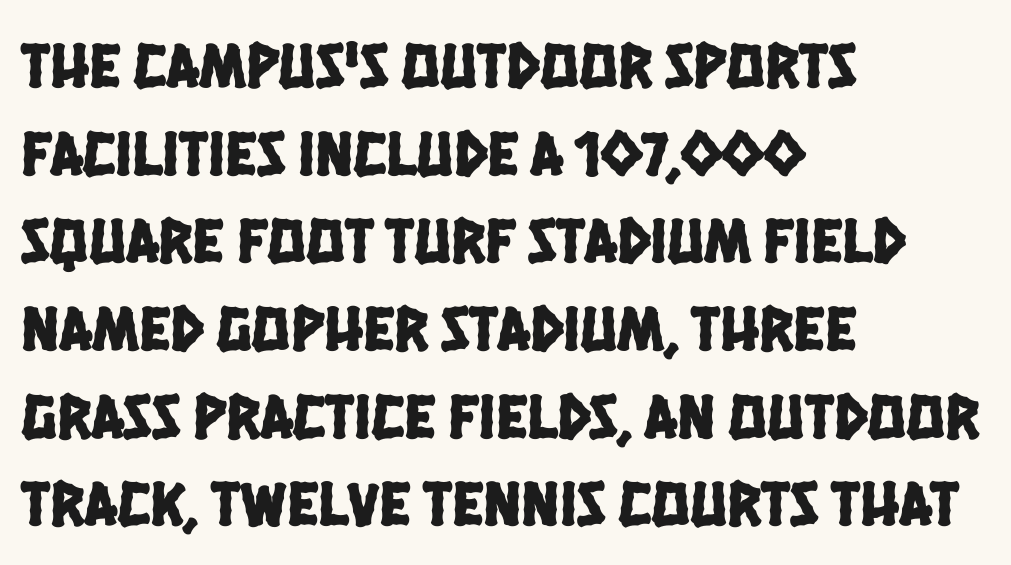
{"serif": "no", "width": "condensed", "stroke_contrast": "low", "x_height": "large", "monospaced": "no", "underline": "no", "align": "left", "line_spacing": "normal", "line_spacing_ratio": 1.37, "letter_spacing": "normal", "letter_spacing_em": 0.0, "glyph_px": 64}
